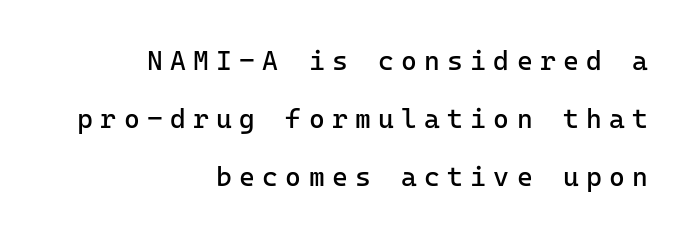
Q: Is the text bold? A: No.
Q: Is the text italic (slanted)? A: No, it is upright.
Q: Is the text underlined? A: No.
Q: How is the paragraph aligned? A: Right-aligned.
Q: Is the spacing between letters normal or unusually wide? A: Unusually wide.
Q: Is the spacing between lines tight, normal or loose? A: Loose.
